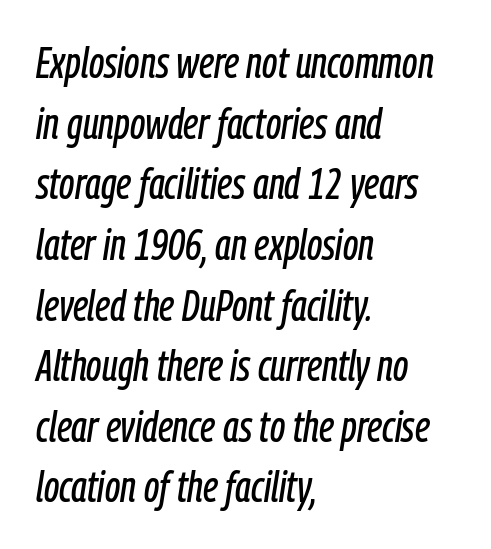
The image shows 43 px condensed type, italic (leaning right); set left-aligned, normal line spacing (1.41x), normal letter spacing, not underlined; low stroke contrast and a medium x-height.
